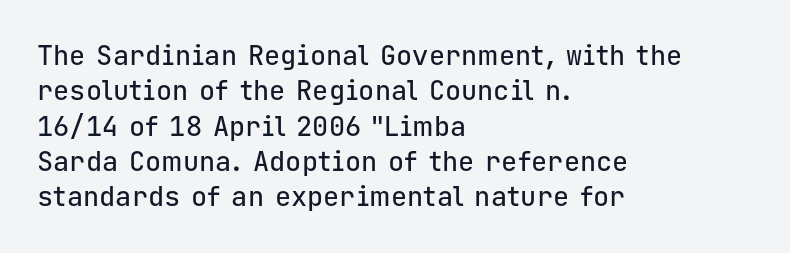
The image shows 27 px text type, upright; set left-aligned, normal line spacing (1.31x), normal letter spacing, not underlined.
